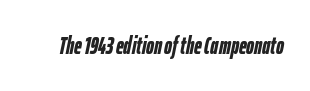
The face used here has the dense, thick strokes of a bold. The area under the type is left untouched. The rendering applies a slant to the glyphs. These lines keep a tight, regular rhythm from letter to letter.
